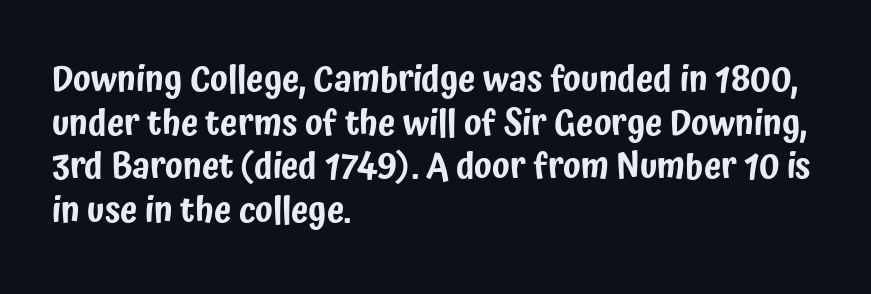
{"serif": "no", "italic": "no", "width": "condensed", "stroke_contrast": "low", "x_height": "medium", "monospaced": "no", "underline": "no", "align": "left", "line_spacing": "normal", "line_spacing_ratio": 1.25, "letter_spacing": "normal", "letter_spacing_em": 0.0, "glyph_px": 35}
